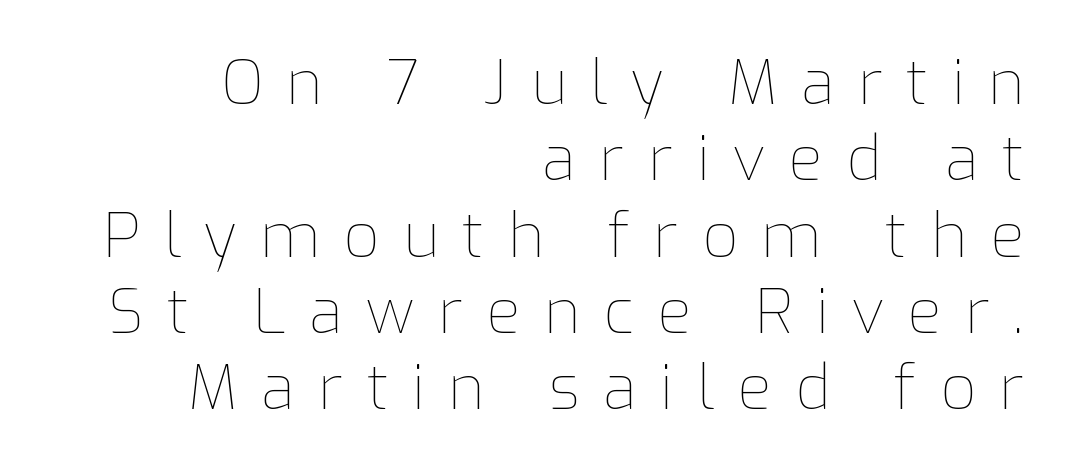
The words here are not underlined. Stem width sits at or under what a default text font uses. Is this a fixed-width face? No — the glyphs have proportional, varying widths. A typesetter would call this heavily tracked-out type. The type sits square on the baseline with zero lean.
